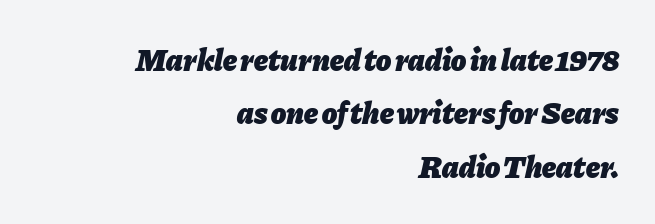
The gap between lines stays unmarked. These lines are rendered in a variable-pitch font. A dark, heavy texture on the line: the type is bold. What stands out about the letter spacing? Nothing — it is the standard amount. Which margin do the lines hug? The right one — the left edge is uneven. Slanted lettering throughout.
